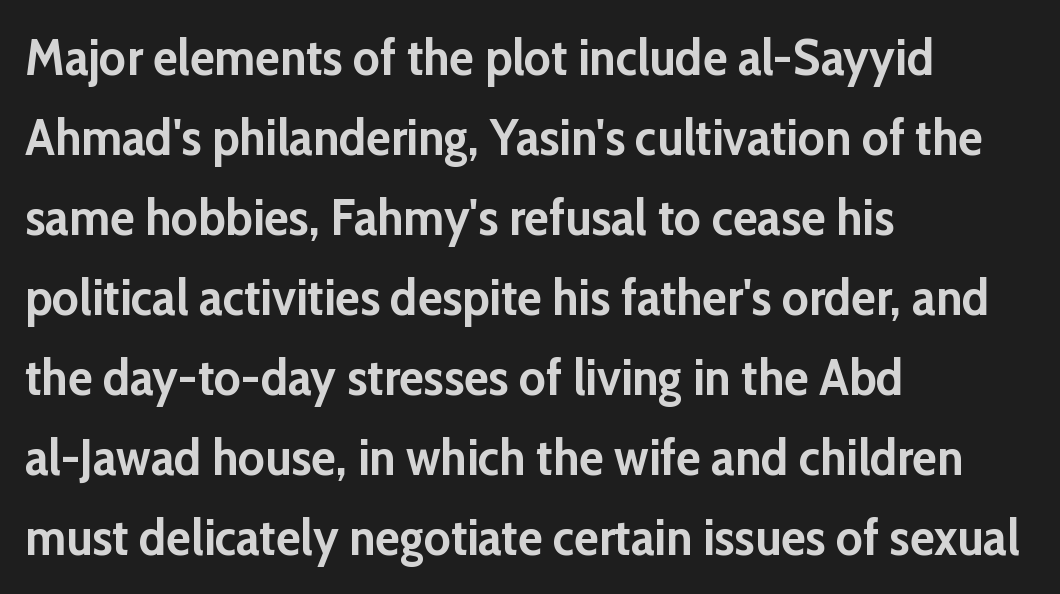
The image shows 51 px semibold sans-serif type, upright; set left-aligned, normal line spacing (1.57x), normal letter spacing, not underlined; low stroke contrast and a medium x-height.
